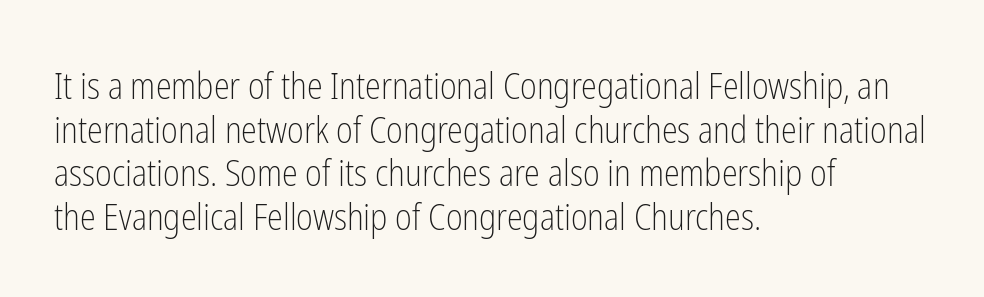
The image shows 36 px light, condensed sans-serif type, upright; set left-aligned, line spacing 1.21x, normal letter spacing, not underlined; low stroke contrast and a medium x-height.
